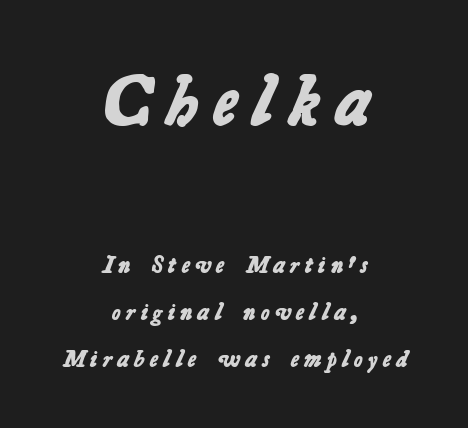
The image shows 71 px bold sans-serif type; set centered, loose line spacing (1.95x), unusually wide letter spacing (+0.22 em), not underlined; the first (top) block is 2.96x larger; low stroke contrast and a medium x-height.
